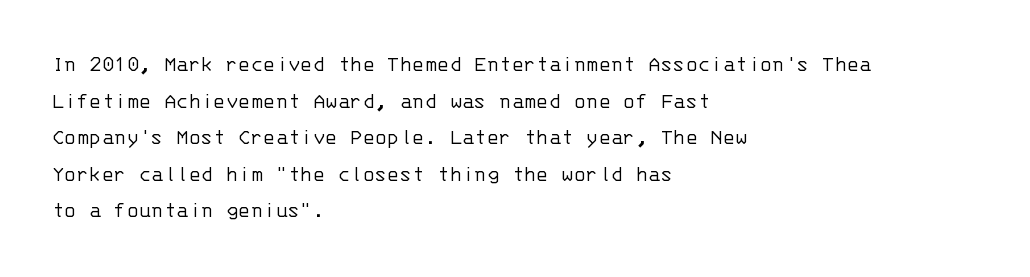
Notice how descenders clear the ascenders below comfortably — that's standard leading. Heft: none added — not bold. Posture: upright roman. The tracking reads as untouched default to a designer's eye. If you drew a ruler down the left edge, every line would touch it.
